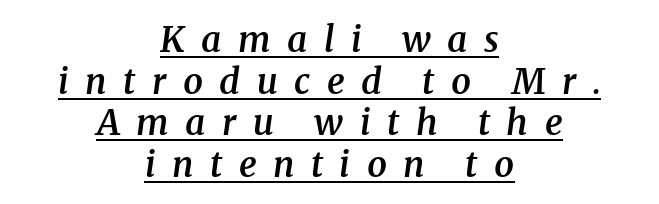
The image shows 35 px semibold serif type, italic (leaning right); set centered, line spacing 1.19x, unusually wide letter spacing (+0.47 em), underlined; medium stroke contrast and a medium x-height.
